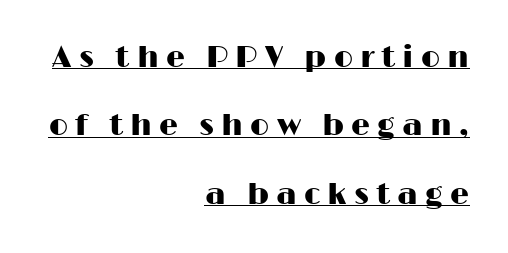
Q: Is the text italic (slanted)? A: No, it is upright.
Q: Is the typeface a serif or a sans-serif typeface? A: Sans-serif.
Q: Is the text underlined? A: Yes.
Q: How is the paragraph aligned? A: Right-aligned.
Q: Is the spacing between letters normal or unusually wide? A: Unusually wide.
Q: Is the spacing between lines tight, normal or loose? A: Loose.
Q: Width (condensed, normal, or wide)? A: Wide.
Q: Stroke contrast? A: High.
Q: x-height? A: Medium.
Q: Monospaced? A: No.
